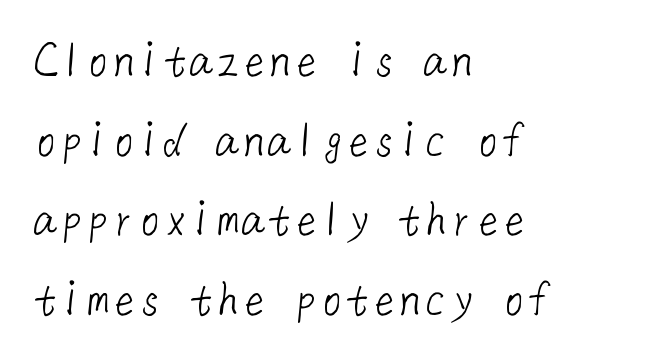
The specimen omits any rule beneath the text block's lines. In terms of letterform style, serifs are entirely absent. The passage is arranged the way most books set body copy — flush left. These lines keep a tight, regular rhythm from letter to letter. Bold? No — there's no thickening of the strokes.
